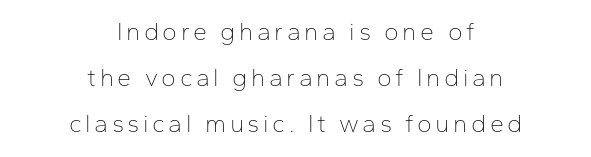
Q: Is the text bold? A: No.
Q: Is the text italic (slanted)? A: No, it is upright.
Q: Is the text underlined? A: No.
Q: How is the paragraph aligned? A: Centered.
